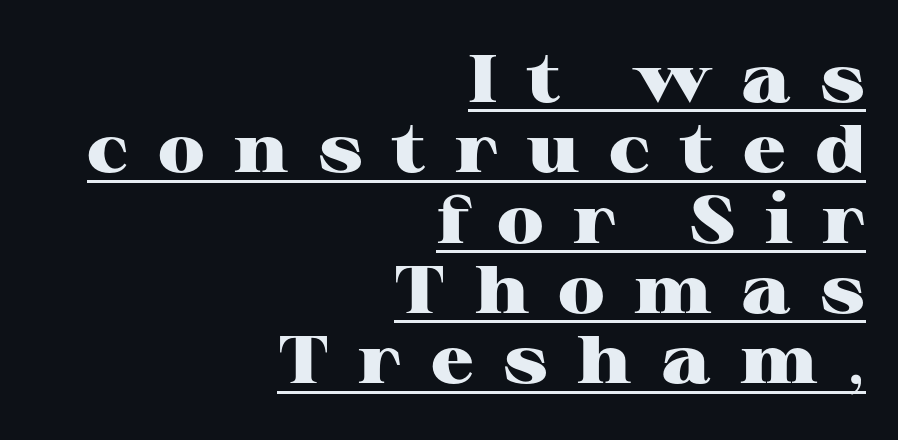
Q: Is the text bold? A: Yes.
Q: Is the text italic (slanted)? A: No, it is upright.
Q: Is the typeface a serif or a sans-serif typeface? A: Serif.
Q: Is the text underlined? A: Yes.
Q: How is the paragraph aligned? A: Right-aligned.
Q: Is the spacing between letters normal or unusually wide? A: Unusually wide.
Q: Is the spacing between lines tight, normal or loose? A: Tight.
Q: Width (condensed, normal, or wide)? A: Wide.
Q: Stroke contrast? A: High.
Q: x-height? A: Medium.
Q: Monospaced? A: No.
